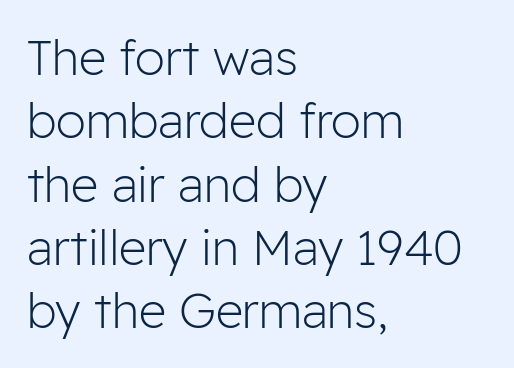
{"serif": "no", "italic": "no", "bold": "no", "weight": "light", "width": "normal", "stroke_contrast": "low", "x_height": "medium", "monospaced": "no", "underline": "no", "align": "left", "line_spacing": "normal", "line_spacing_ratio": 1.32, "letter_spacing": "normal", "letter_spacing_em": 0.0, "glyph_px": 48}
